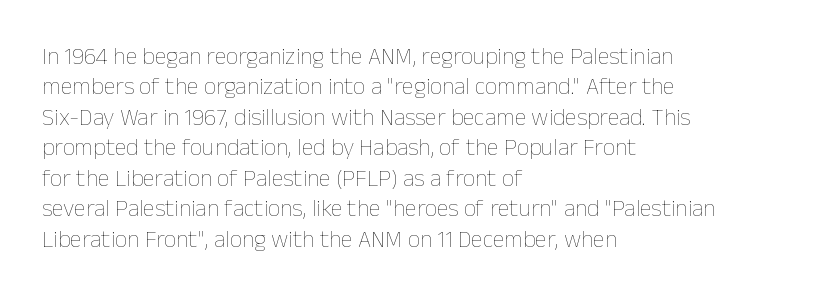
{"italic": "no", "bold": "no", "underline": "no", "align": "left", "line_spacing": "normal", "line_spacing_ratio": 1.27, "letter_spacing": "normal", "letter_spacing_em": 0.0, "glyph_px": 24}
